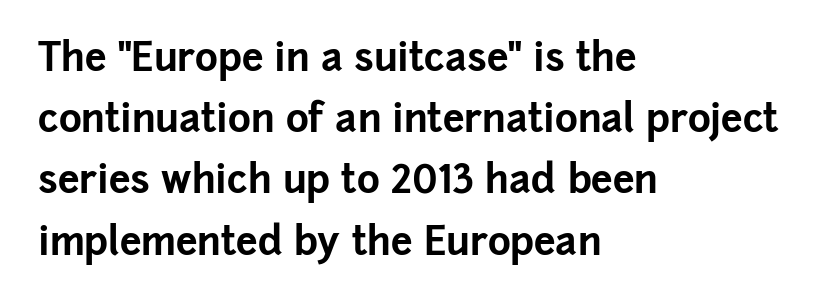
Does the copy run flush right? No — it runs flush left. The letters advance in unequal steps, a hallmark of proportional type. Words appear dense and cohesive because spacing is normal. The string is rendered with underlining switched off. The block of text has a typical density, with ordinary space between rows.
